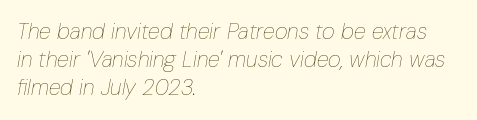
{"italic": "yes", "lean": "right", "slant_degrees": 10, "bold": "no", "underline": "no", "align": "left", "line_spacing": "normal", "line_spacing_ratio": 1.28, "letter_spacing": "normal", "letter_spacing_em": 0.0, "glyph_px": 22}
